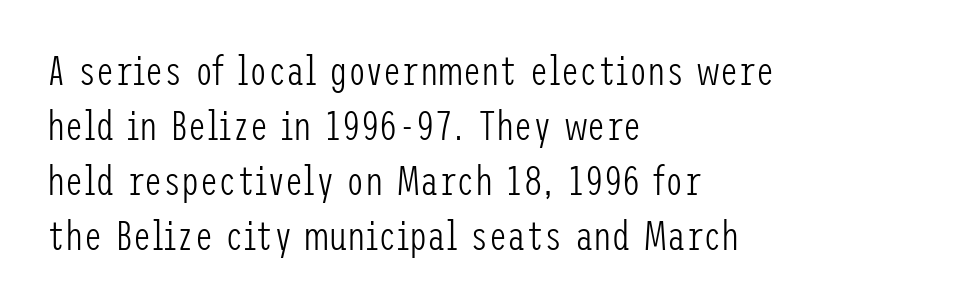
Q: Is the text bold? A: No.
Q: Is the text italic (slanted)? A: No, it is upright.
Q: Is the typeface a serif or a sans-serif typeface? A: Sans-serif.
Q: Is the text underlined? A: No.
Q: How is the paragraph aligned? A: Left-aligned.
Q: Is the spacing between letters normal or unusually wide? A: Normal.
Q: Is the spacing between lines tight, normal or loose? A: Normal.
Q: Width (condensed, normal, or wide)? A: Condensed.
Q: Stroke contrast? A: Low.
Q: x-height? A: Medium.
